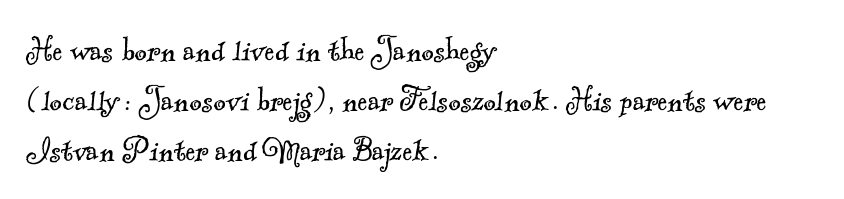
Q: Is the text bold? A: No.
Q: Is the typeface a serif or a sans-serif typeface? A: Serif.
Q: Is the text underlined? A: No.
Q: How is the paragraph aligned? A: Left-aligned.
Q: Is the spacing between letters normal or unusually wide? A: Normal.
Q: Is the spacing between lines tight, normal or loose? A: Normal.
Q: Width (condensed, normal, or wide)? A: Normal.
Q: x-height? A: Small.
Q: Monospaced? A: No.
